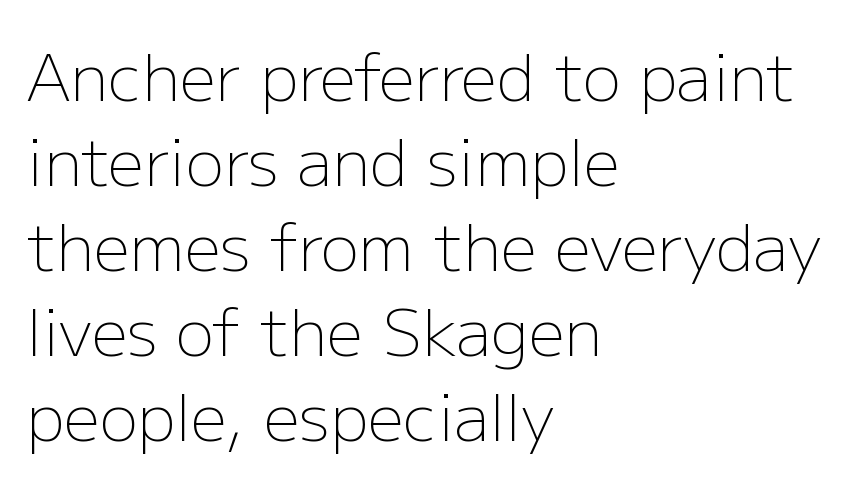
Each stroke keeps to a modest, everyday thickness or less. Style check: upright. Stroke terminals: plain, sans-serif. Bare-footed words on every line. This sample keeps an unexceptional amount of space between lines.
